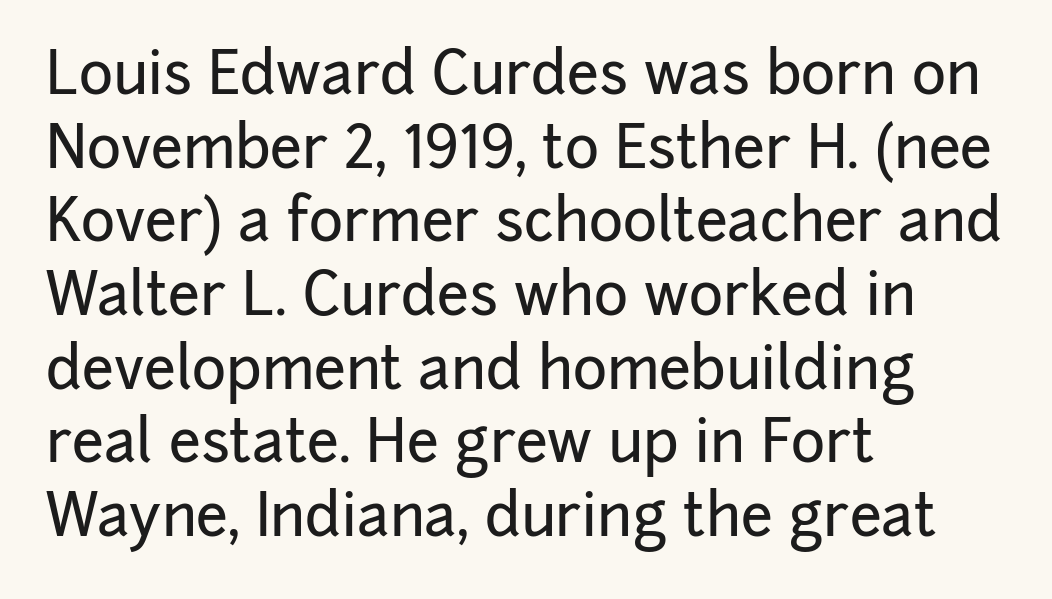
Q: Is the text italic (slanted)? A: No, it is upright.
Q: Is the typeface a serif or a sans-serif typeface? A: Sans-serif.
Q: Is the text underlined? A: No.
Q: How is the paragraph aligned? A: Left-aligned.
Q: Is the spacing between letters normal or unusually wide? A: Normal.
Q: Is the spacing between lines tight, normal or loose? A: Normal.
Q: Width (condensed, normal, or wide)? A: Normal.
Q: Stroke contrast? A: Low.
Q: x-height? A: Medium.
Q: Monospaced? A: No.
